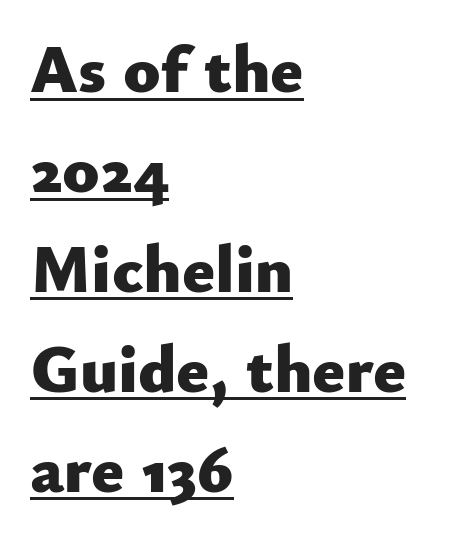
The image shows 68 px heavy sans-serif type, upright; set left-aligned, normal line spacing (1.47x), normal letter spacing, underlined; low stroke contrast and a small x-height.
